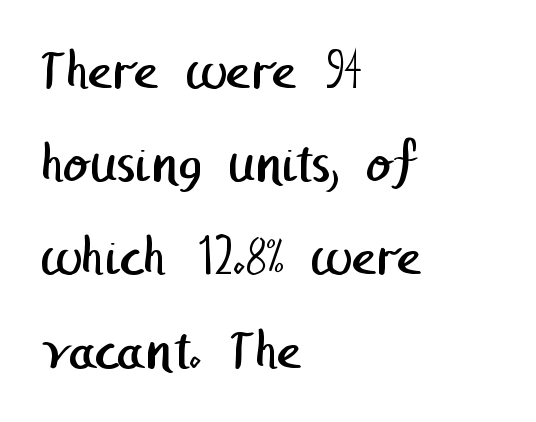
The passage shown is typeset with a sans-serif family. Weight: not bold — regular or lighter. Letter spacing: default. Letters rest on an invisible, unmarked baseline. The lines are quadded left. What's the leading like? Ordinary, nothing unusual.
